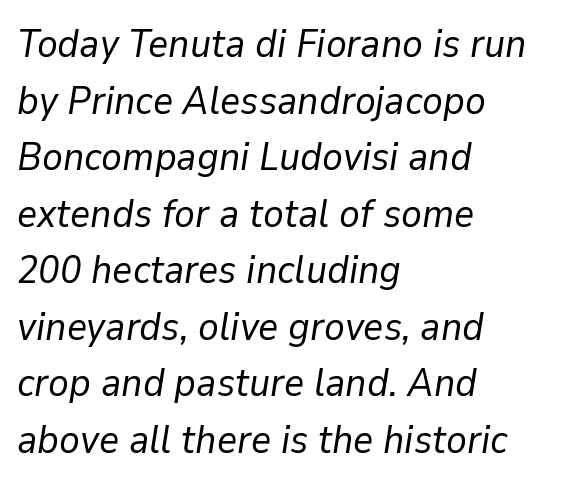
The image shows 39 px regular-weight type, italic (leaning right); set left-aligned, normal line spacing (1.45x), normal letter spacing, not underlined; low stroke contrast and a medium x-height.
